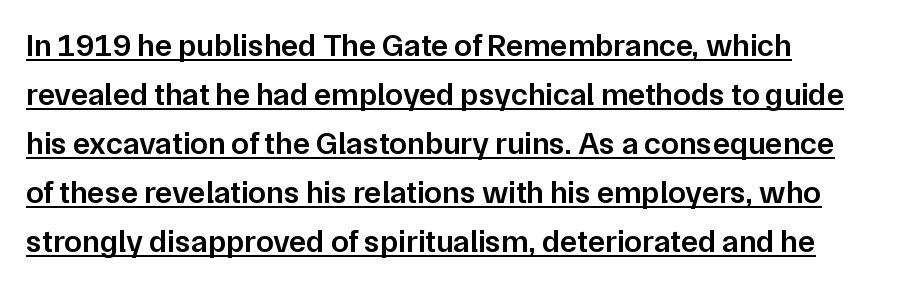
Q: Is the text bold? A: Semi-bold.
Q: Is the text italic (slanted)? A: No, it is upright.
Q: Is the typeface a serif or a sans-serif typeface? A: Sans-serif.
Q: Is the text underlined? A: Yes.
Q: Is the spacing between letters normal or unusually wide? A: Normal.
Q: Is the spacing between lines tight, normal or loose? A: Normal.
Q: Width (condensed, normal, or wide)? A: Normal.
Q: Stroke contrast? A: Low.
Q: x-height? A: Medium.
Q: Monospaced? A: No.
